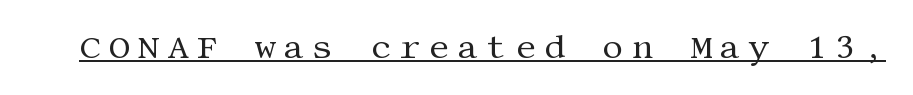
The image shows 33 px regular-weight serif type, upright; set unusually wide letter spacing (+0.24 em), underlined; medium stroke contrast and a large x-height.
